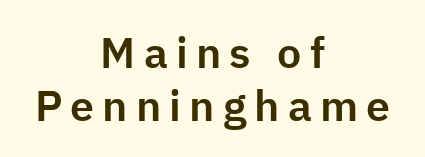
Each letter keeps its own natural width here, so spacing adapts to shape. These lines are composed in type without serifs. Rule under the text: the space is simply empty. The compositor balanced each line on the midline. This sample uses an upright cut, with every glyph sitting square on the baseline.
